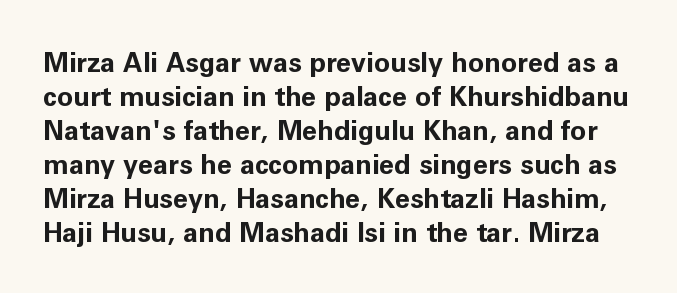
Vertical strokes here are truly vertical. Anything drawn beneath the words? Only blank space. These lines keep a tight, regular rhythm from letter to letter. A normal amount of white space separates one row of letters from the next. Set as a true bold cut, around the 700 mark.
